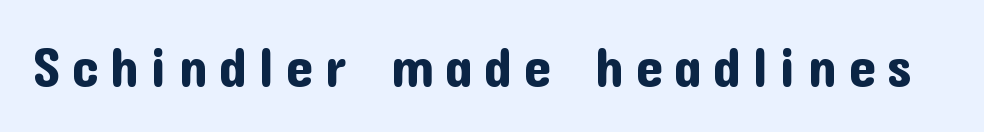
{"serif": "no", "italic": "no", "width": "normal", "stroke_contrast": "low", "x_height": "medium", "monospaced": "no", "underline": "no", "letter_spacing": "wide", "letter_spacing_em": 0.2, "glyph_px": 55}
